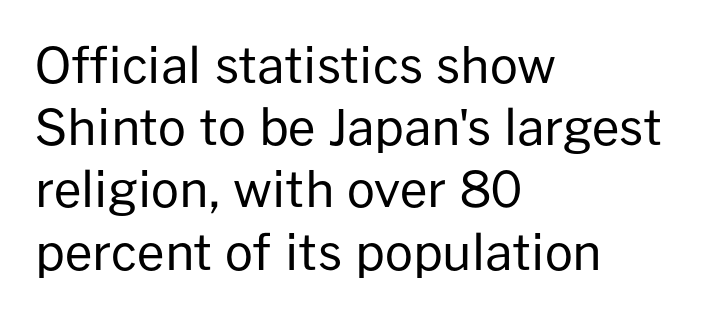
Q: Is the text bold? A: No.
Q: Is the text italic (slanted)? A: No, it is upright.
Q: Is the typeface a serif or a sans-serif typeface? A: Sans-serif.
Q: Is the text underlined? A: No.
Q: How is the paragraph aligned? A: Left-aligned.
Q: Is the spacing between letters normal or unusually wide? A: Normal.
Q: Is the spacing between lines tight, normal or loose? A: Normal.
Q: Width (condensed, normal, or wide)? A: Normal.
Q: Stroke contrast? A: Low.
Q: x-height? A: Medium.
Q: Monospaced? A: No.
